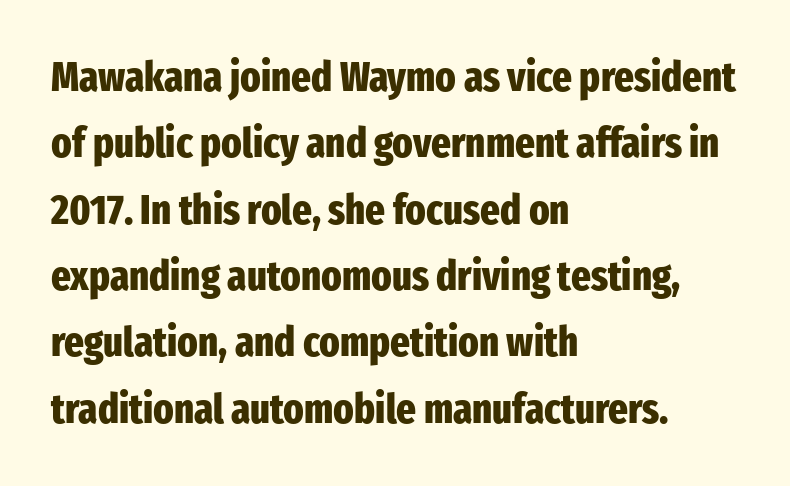
{"serif": "no", "italic": "no", "bold": "yes", "weight": "heavy", "width": "condensed", "stroke_contrast": "low", "x_height": "medium", "monospaced": "no", "underline": "no", "align": "left", "line_spacing": "normal", "line_spacing_ratio": 1.58, "letter_spacing": "normal", "letter_spacing_em": 0.0, "glyph_px": 42}
